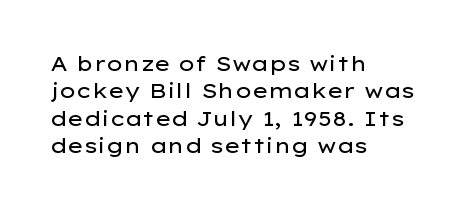
Q: Is the text bold? A: No.
Q: Is the text italic (slanted)? A: No, it is upright.
Q: Is the text underlined? A: No.
Q: How is the paragraph aligned? A: Left-aligned.
Q: Is the spacing between letters normal or unusually wide? A: Normal.
Q: Is the spacing between lines tight, normal or loose? A: Normal.
